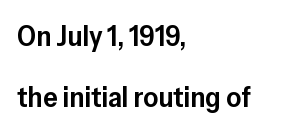
The image shows 29 px semibold sans-serif type, upright; set left-aligned, loose line spacing (2.11x), normal letter spacing, not underlined; low stroke contrast and a medium x-height.
